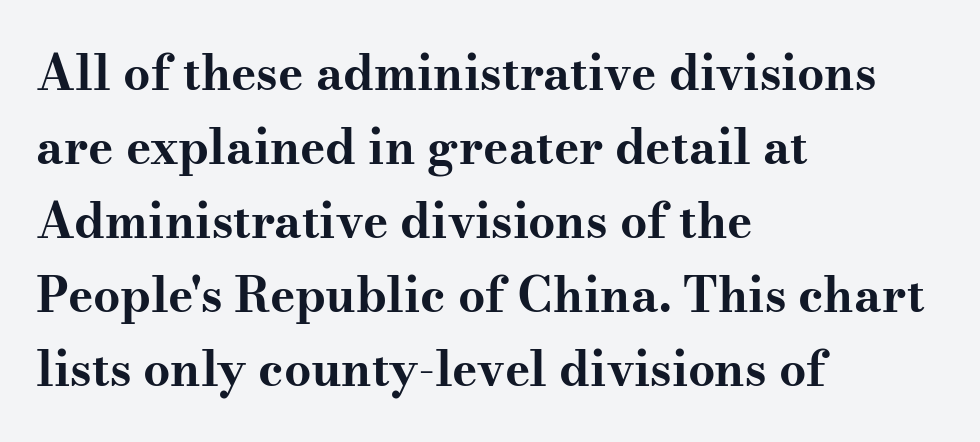
{"serif": "yes", "italic": "no", "bold": "yes", "weight": "bold", "width": "wide", "stroke_contrast": "medium", "x_height": "small", "monospaced": "no", "underline": "no", "align": "left", "line_spacing": "normal", "line_spacing_ratio": 1.54, "letter_spacing": "normal", "letter_spacing_em": 0.0, "glyph_px": 48}
